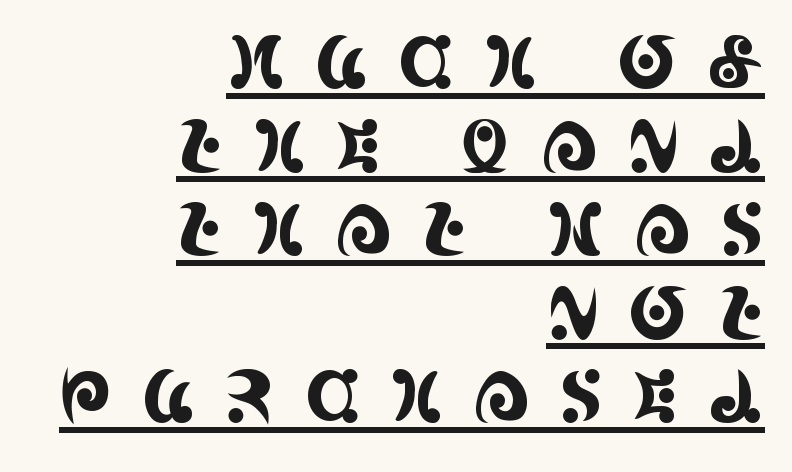
Where is the straight margin? On the right. Typographically, this falls in the serif category. In terms of letterspacing, this is a distinctly airy, spread setting. Each letter keeps its own natural width here, so spacing adapts to shape.
